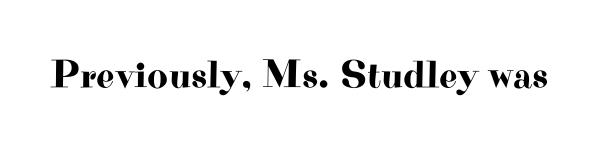
{"serif": "yes", "italic": "no", "width": "wide", "stroke_contrast": "high", "x_height": "small", "monospaced": "no", "underline": "no", "letter_spacing": "normal", "letter_spacing_em": 0.0, "glyph_px": 40}
